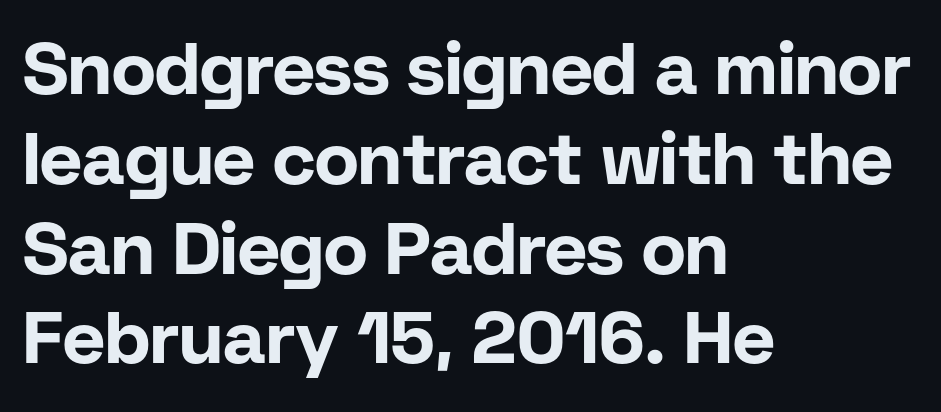
The image shows 73 px bold sans-serif type, upright; set left-aligned, line spacing 1.23x, normal letter spacing, not underlined; low stroke contrast and a medium x-height.
